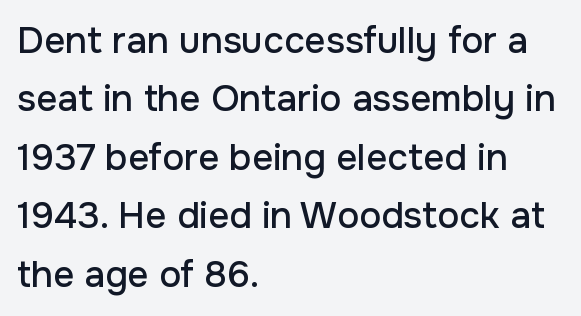
Q: Is the text italic (slanted)? A: No, it is upright.
Q: Is the typeface a serif or a sans-serif typeface? A: Sans-serif.
Q: Is the text underlined? A: No.
Q: How is the paragraph aligned? A: Left-aligned.
Q: Is the spacing between letters normal or unusually wide? A: Normal.
Q: Is the spacing between lines tight, normal or loose? A: Normal.
Q: Width (condensed, normal, or wide)? A: Normal.
Q: Stroke contrast? A: Low.
Q: x-height? A: Medium.
Q: Monospaced? A: No.
